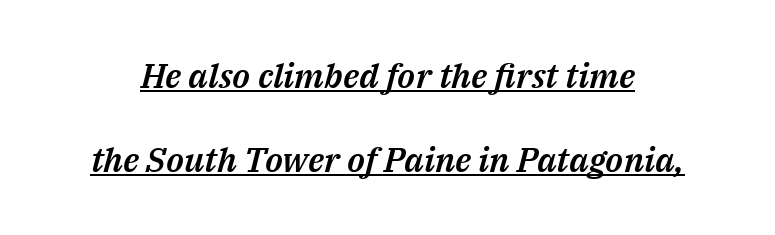
Every character sits at an angle, as italics do. Compared with typical paragraphs, the rows here are farther apart. Each line of the rendering has a horizontal stroke beneath the glyphs. Is this a fixed-width face? No — the glyphs have proportional, varying widths.
